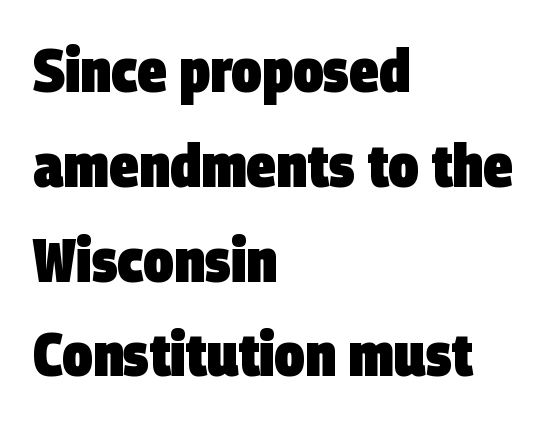
You can tell from the bare stems that sans-serif type was used. In terms of letterspacing, this is plain default setting. Students, this is bold: see how much ink each stroke carries. All the whitespace from short lines collects on the right. Descenders are the only things crossing below the line.
